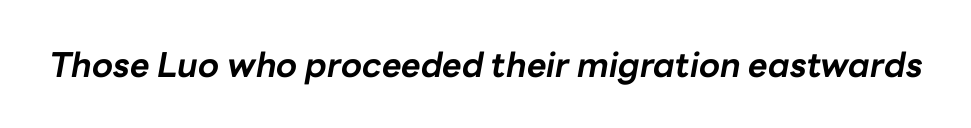
Decoration check: the copy has no underline. Think of a printed novel: that variable character pitch is what you see here. Compared with an ordinary text face, these strokes are far heavier — a full bold. Looking at the ascenders, they clearly lean. Inter-character spacing is left at the font's built-in metrics.
